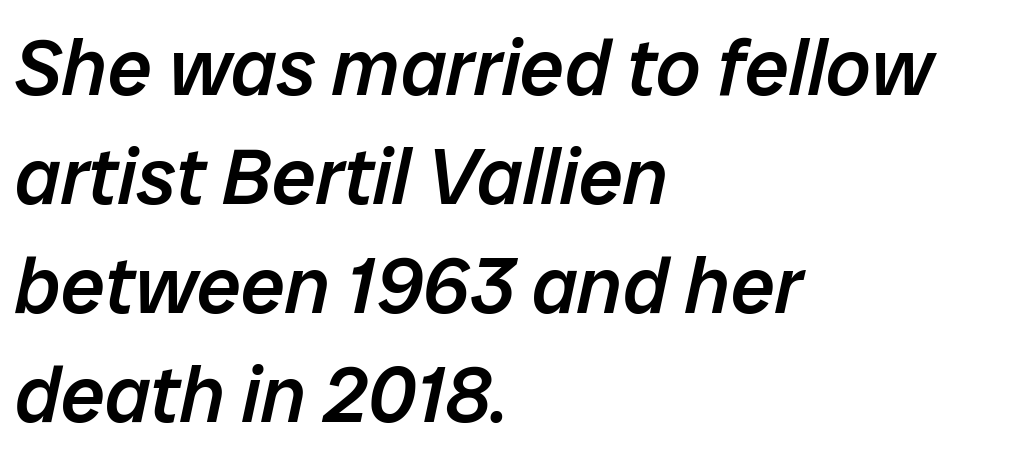
A semibold gives these letters moderate extra thickness, short of bold. The glyphs look as if they've been sheared to an angle. Nobody touched the tracking dial on this one. A typesetter would call this proportional, since set widths differ per character. Decoration check: the copy has no underline. A typesetter would call this leading conventional body-copy spacing.
